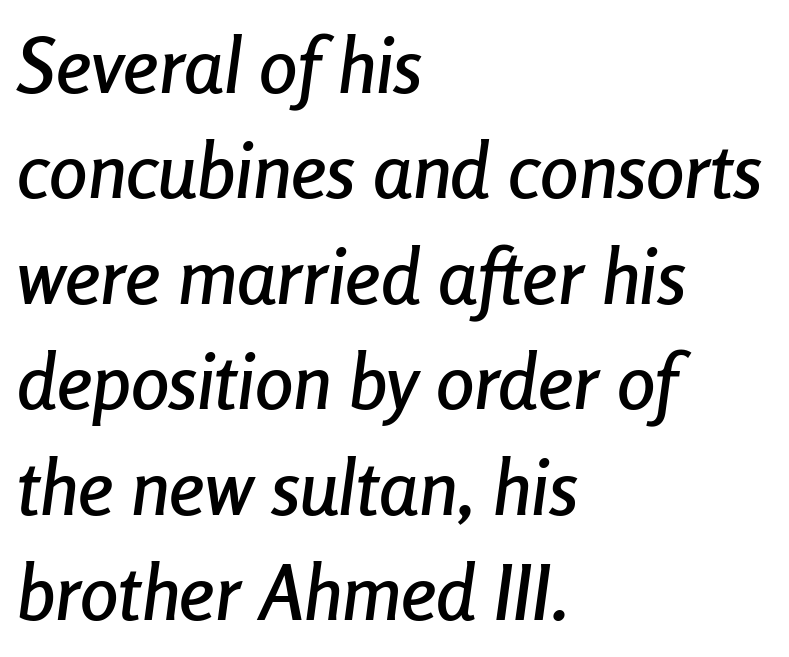
Q: Is the text italic (slanted)? A: Yes, it leans right by about 8 degrees.
Q: Is the text underlined? A: No.
Q: How is the paragraph aligned? A: Left-aligned.
Q: Is the spacing between letters normal or unusually wide? A: Normal.
Q: Is the spacing between lines tight, normal or loose? A: Normal.
Q: Width (condensed, normal, or wide)? A: Condensed.
Q: Stroke contrast? A: Low.
Q: x-height? A: Medium.
Q: Monospaced? A: No.
